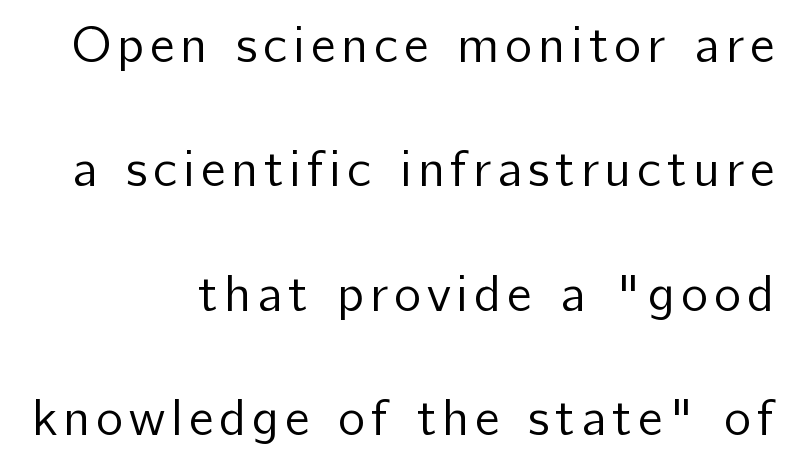
The image shows 52 px regular-weight sans-serif type, upright; set right-aligned, loose line spacing (2.39x), not underlined; low stroke contrast and a medium x-height.
